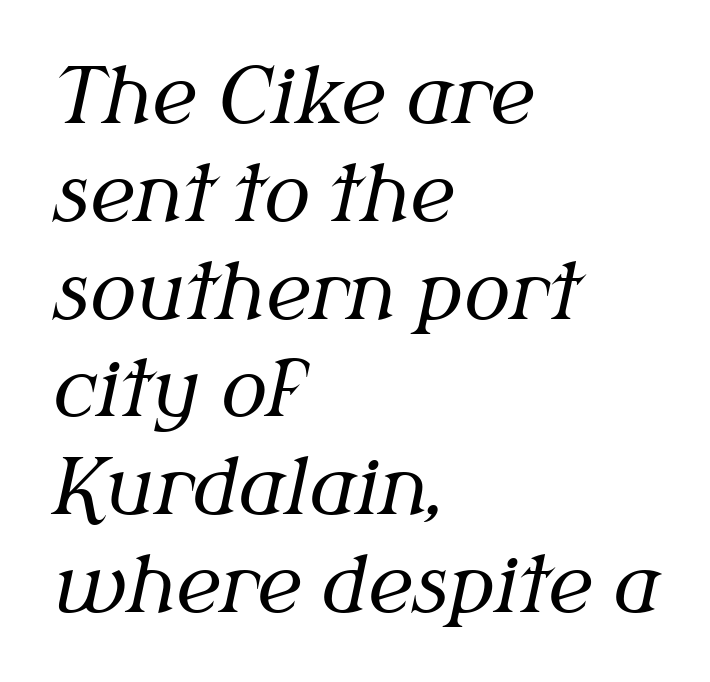
Q: Is the text bold? A: No.
Q: Is the text italic (slanted)? A: Yes, it leans right by about 12 degrees.
Q: Is the typeface a serif or a sans-serif typeface? A: Serif.
Q: Is the text underlined? A: No.
Q: How is the paragraph aligned? A: Left-aligned.
Q: Is the spacing between letters normal or unusually wide? A: Normal.
Q: Is the spacing between lines tight, normal or loose? A: Normal.
Q: Width (condensed, normal, or wide)? A: Normal.
Q: Stroke contrast? A: Medium.
Q: x-height? A: Medium.
Q: Monospaced? A: No.
